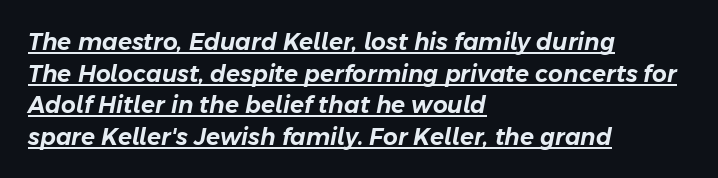
The paragraph has a hard left edge and a soft right edge. Spacing between characters is what you'd get straight out of the box. Decoration check: the copy is underlined. Designer's note — italics engaged. This block has exactly the height ordinary leading produces.
